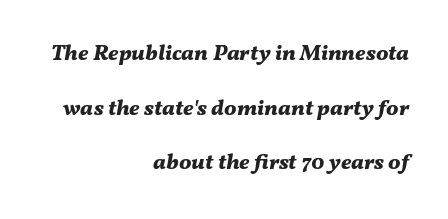
Q: Is the text bold? A: Yes.
Q: Is the text italic (slanted)? A: Yes, it leans right by about 11 degrees.
Q: Is the text underlined? A: No.
Q: How is the paragraph aligned? A: Right-aligned.
Q: Is the spacing between letters normal or unusually wide? A: Normal.
Q: Is the spacing between lines tight, normal or loose? A: Loose.
